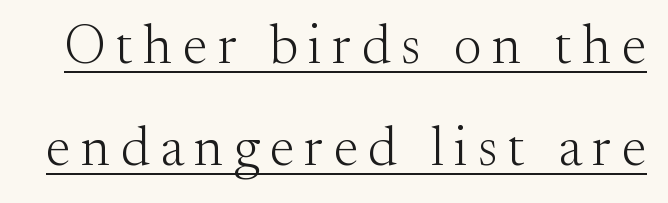
Q: Is the text bold? A: No.
Q: Is the text italic (slanted)? A: No, it is upright.
Q: Is the typeface a serif or a sans-serif typeface? A: Serif.
Q: Is the text underlined? A: Yes.
Q: Width (condensed, normal, or wide)? A: Normal.
Q: Stroke contrast? A: Medium.
Q: x-height? A: Small.
Q: Monospaced? A: No.
